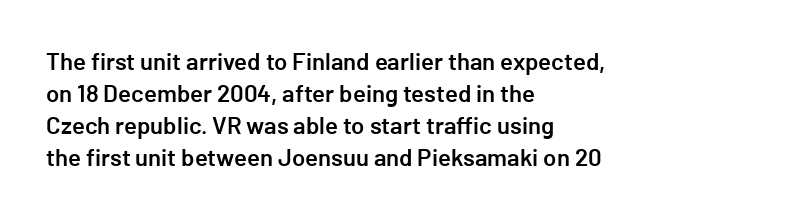
The foot of each line stays bare and open. Weight check: semibold — heavier than regular, not quite bold. Summary of vertical rhythm: regular, with standard interline spacing. Alignment: flush left.
